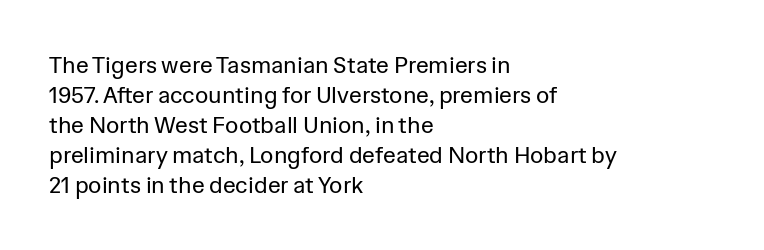
The lines are quadded left. The font sits on the lighter half of the weight spectrum, regular included. Tracking here is standard; glyphs follow each other at the usual distance. Italic? Not at all — the glyphs are vertical. Rule under the text: the space is simply empty.
